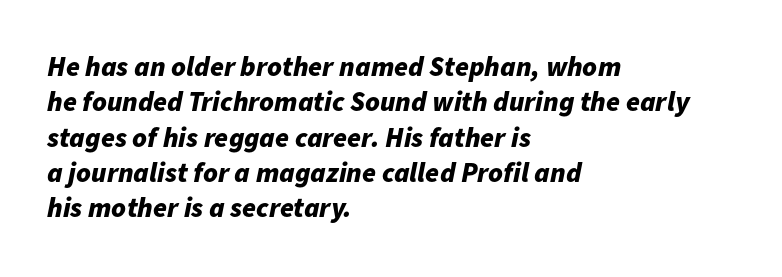
The space directly below the letters is spotless. One-word summary of the alignment: left. You can tell it's italic because the verticals aren't actually vertical. Line spacing here is normal. The gaps between neighbouring characters are ordinary and unremarkable. Caption: bold face, heavy strokes.
